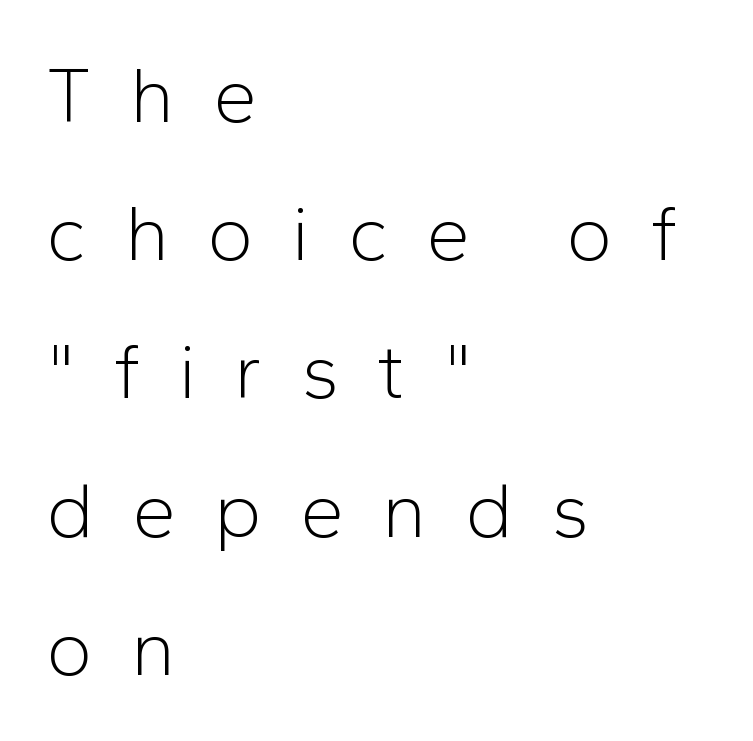
The image shows 79 px light sans-serif type, upright; set left-aligned, line spacing 1.75x, unusually wide letter spacing (+0.48 em), not underlined; low stroke contrast and a medium x-height.
